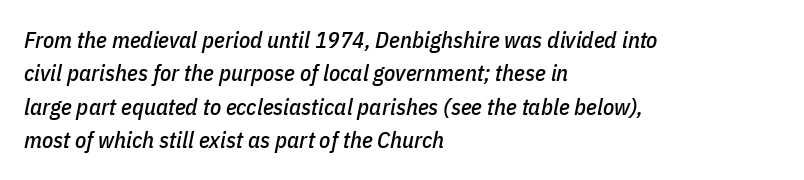
Q: Is the text italic (slanted)? A: Yes, it leans right by about 11 degrees.
Q: Is the text underlined? A: No.
Q: How is the paragraph aligned? A: Left-aligned.
Q: Is the spacing between letters normal or unusually wide? A: Normal.
Q: Is the spacing between lines tight, normal or loose? A: Normal.
